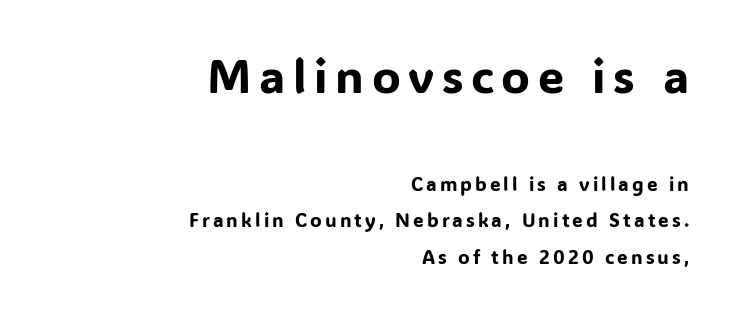
Leftover space on each line is placed entirely before the opening word. You could not count columns in this text — the font is proportionally spaced. Note: no serifs on the glyphs. Whoever set this chose breathing room over compactness in the vertical rhythm.
